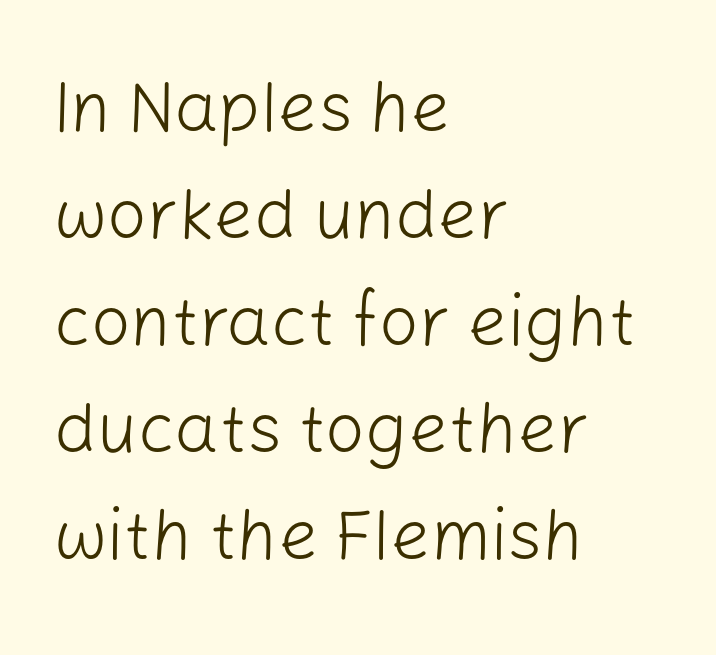
Q: Is the text bold? A: No.
Q: Is the text italic (slanted)? A: No, it is upright.
Q: Is the typeface a serif or a sans-serif typeface? A: Sans-serif.
Q: Is the text underlined? A: No.
Q: How is the paragraph aligned? A: Left-aligned.
Q: Is the spacing between letters normal or unusually wide? A: Normal.
Q: Is the spacing between lines tight, normal or loose? A: Normal.
Q: Width (condensed, normal, or wide)? A: Normal.
Q: Stroke contrast? A: Low.
Q: x-height? A: Medium.
Q: Monospaced? A: No.
